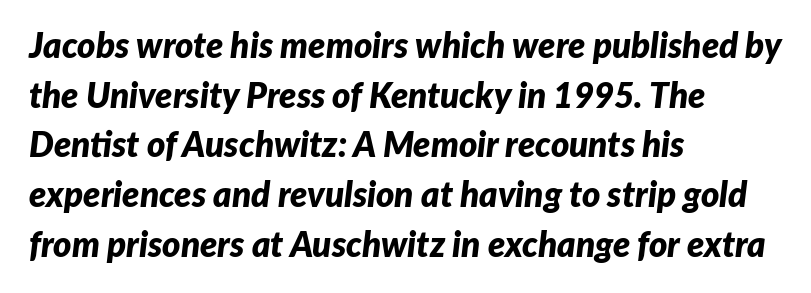
Q: Is the text bold? A: Yes.
Q: Is the text italic (slanted)? A: Yes, it leans right by about 7 degrees.
Q: Is the text underlined? A: No.
Q: How is the paragraph aligned? A: Left-aligned.
Q: Is the spacing between letters normal or unusually wide? A: Normal.
Q: Is the spacing between lines tight, normal or loose? A: Normal.
Q: Width (condensed, normal, or wide)? A: Normal.
Q: Stroke contrast? A: Low.
Q: x-height? A: Medium.
Q: Monospaced? A: No.
